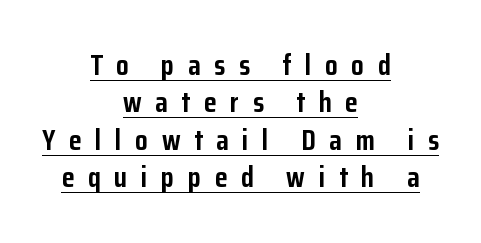
Q: Is the text bold? A: Yes.
Q: Is the text italic (slanted)? A: No, it is upright.
Q: Is the typeface a serif or a sans-serif typeface? A: Sans-serif.
Q: Is the text underlined? A: Yes.
Q: How is the paragraph aligned? A: Centered.
Q: Is the spacing between letters normal or unusually wide? A: Unusually wide.
Q: Is the spacing between lines tight, normal or loose? A: Normal.
Q: Width (condensed, normal, or wide)? A: Condensed.
Q: Stroke contrast? A: Low.
Q: x-height? A: Medium.
Q: Monospaced? A: No.
